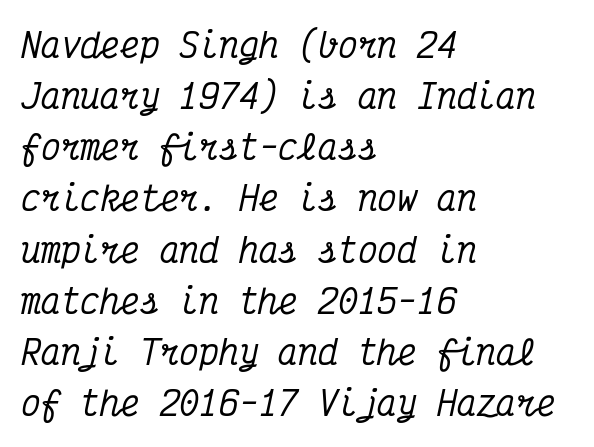
{"serif": "yes", "italic": "yes", "lean": "right", "slant_degrees": 12, "width": "condensed", "stroke_contrast": "medium", "x_height": "medium", "monospaced": "yes", "underline": "no", "align": "left", "line_spacing": "normal", "line_spacing_ratio": 1.55, "letter_spacing": "normal", "letter_spacing_em": 0.0, "glyph_px": 33}
